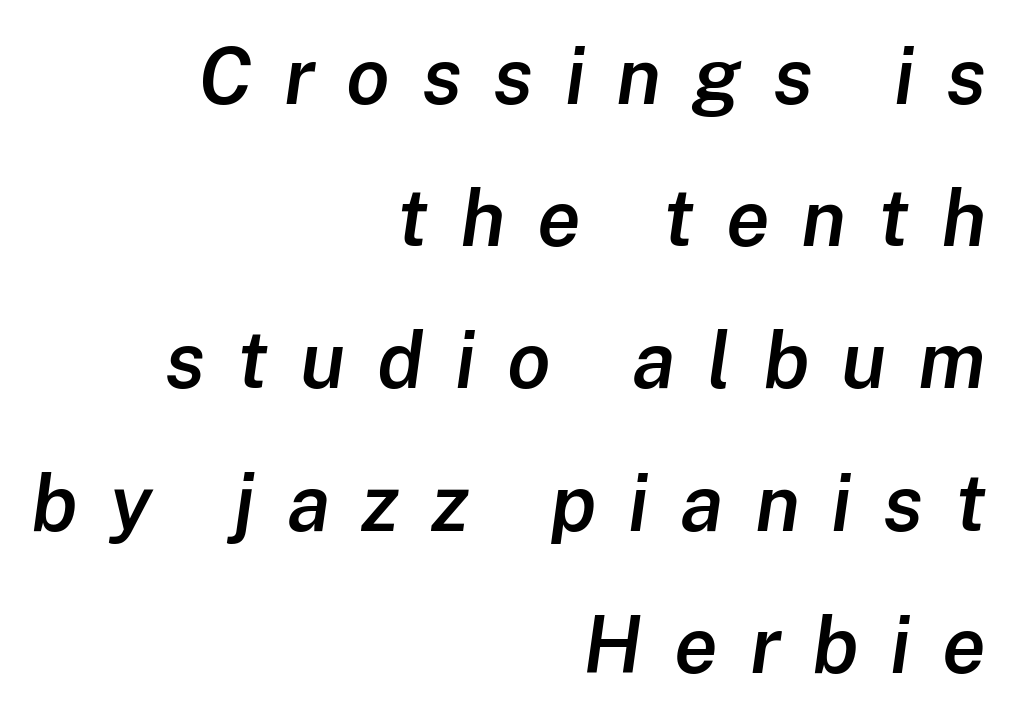
Unmarked baselines from the first word to the last. Is the type bold? Partly — it's a semibold, heavier than regular but not fully bold. A typesetter would call this proportional, since set widths differ per character. In CSS terms this would be text-align: right. Honestly, the letter spacing is so wide it's the main thing you notice.
